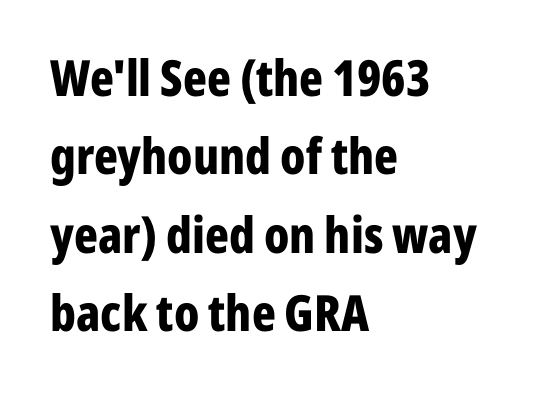
Q: Is the text bold? A: Yes.
Q: Is the text italic (slanted)? A: No, it is upright.
Q: Is the typeface a serif or a sans-serif typeface? A: Sans-serif.
Q: Is the text underlined? A: No.
Q: How is the paragraph aligned? A: Left-aligned.
Q: Is the spacing between letters normal or unusually wide? A: Normal.
Q: Is the spacing between lines tight, normal or loose? A: Normal.
Q: Width (condensed, normal, or wide)? A: Condensed.
Q: Stroke contrast? A: Low.
Q: x-height? A: Medium.
Q: Monospaced? A: No.
